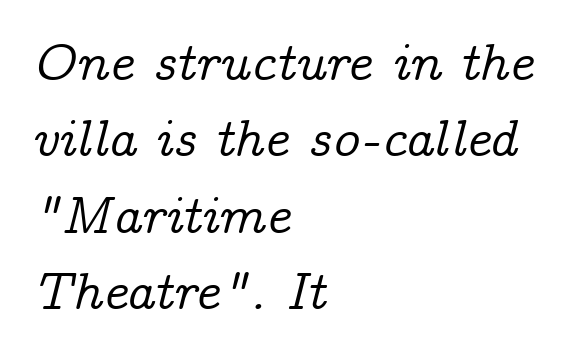
The designer left line spacing at the default. Visually the block forms a straight wall on the left and a jagged coastline on the right. Letterform terminals end in serifs throughout the passage. There's an unmistakable incline to the writing here. Here the designer chose a conventional face with non-uniform glyph widths. There is no visible air inserted between adjacent glyphs.
